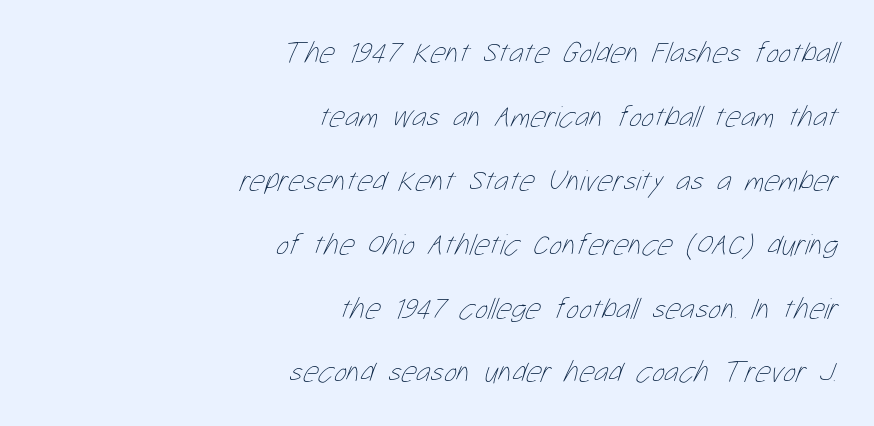
Q: Is the text bold? A: No.
Q: Is the text underlined? A: No.
Q: How is the paragraph aligned? A: Right-aligned.
Q: Is the spacing between letters normal or unusually wide? A: Normal.
Q: Is the spacing between lines tight, normal or loose? A: Loose.
Q: Width (condensed, normal, or wide)? A: Condensed.
Q: Stroke contrast? A: Low.
Q: x-height? A: Medium.
Q: Monospaced? A: No.
